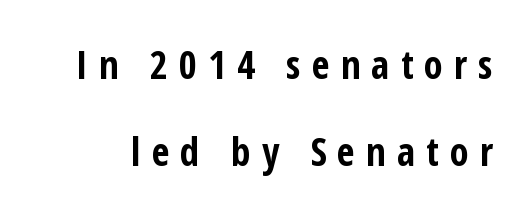
Q: Is the text bold? A: Yes.
Q: Is the text italic (slanted)? A: No, it is upright.
Q: Is the typeface a serif or a sans-serif typeface? A: Sans-serif.
Q: Is the text underlined? A: No.
Q: Is the spacing between letters normal or unusually wide? A: Unusually wide.
Q: Is the spacing between lines tight, normal or loose? A: Loose.
Q: Width (condensed, normal, or wide)? A: Condensed.
Q: Stroke contrast? A: Low.
Q: x-height? A: Medium.
Q: Monospaced? A: No.
